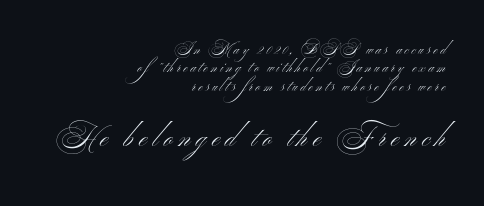
Q: Is the text bold? A: No.
Q: Is the text italic (slanted)? A: Yes.
Q: Is the text underlined? A: No.
Q: How is the paragraph aligned? A: Right-aligned.
Q: Is the spacing between letters normal or unusually wide? A: Unusually wide.
Q: Is the spacing between lines tight, normal or loose? A: Normal.
Q: Which block of text is set in a larger size, the first (top) or the second (bottom)? A: The second (bottom) one.
